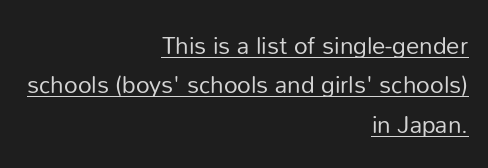
The horizontal fit of the characters is conventional and even. The words here are underlined. Visually the block forms a straight wall on the right and a jagged coastline on the left. Each stroke keeps to a modest, everyday thickness or less. These lines were composed using upright roman letters.
